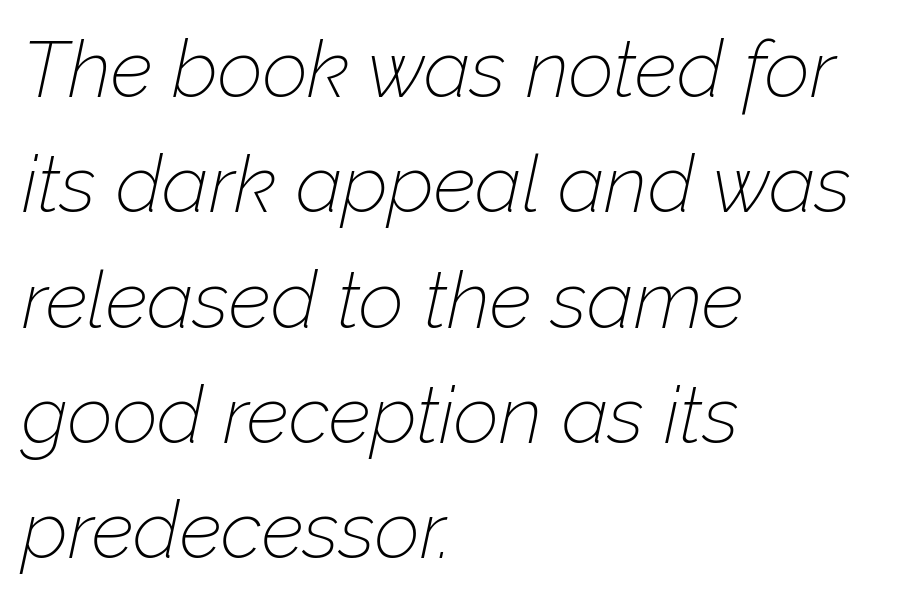
The image shows 79 px thin type, italic (leaning right); set left-aligned, normal line spacing (1.46x), normal letter spacing, not underlined; low stroke contrast and a medium x-height.
